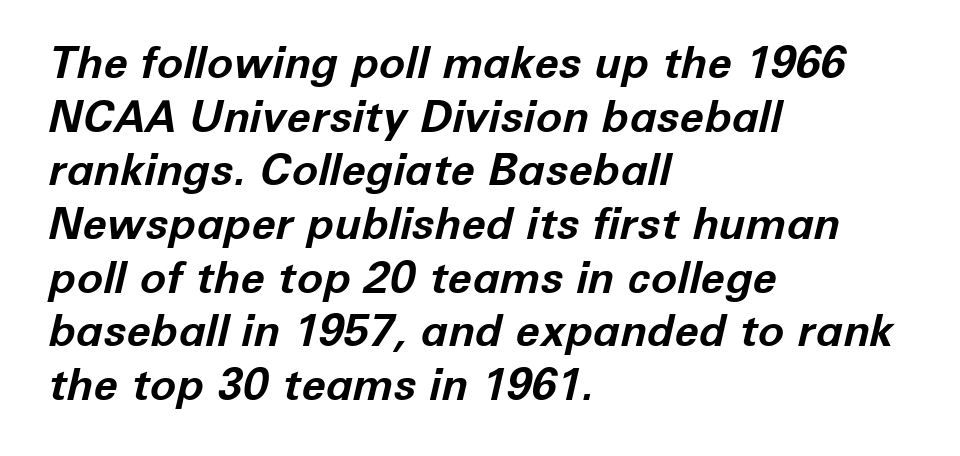
Q: Is the text bold? A: Yes.
Q: Is the text italic (slanted)? A: Yes, it leans right by about 12 degrees.
Q: Is the text underlined? A: No.
Q: How is the paragraph aligned? A: Left-aligned.
Q: Is the spacing between letters normal or unusually wide? A: Normal.
Q: Width (condensed, normal, or wide)? A: Normal.
Q: Stroke contrast? A: Low.
Q: x-height? A: Medium.
Q: Monospaced? A: No.
